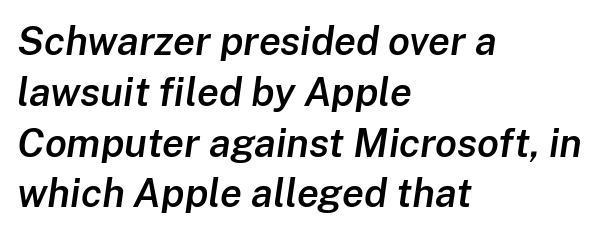
Glyph-to-glyph distance matches everyday printed text. These words are printed semibold, heavier than regular yet not bold. You could not count columns in this text — the font is proportionally spaced. Check under the words: just untouched page. A student would call this left alignment; a typographer would say flush left, rag right. Is the type slanted? Yes — the strokes lean at a clear angle.
